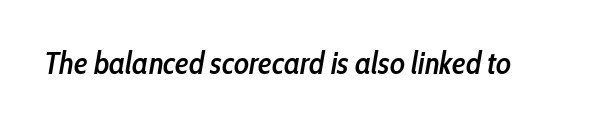
The image shows 31 px semibold, condensed type, italic (leaning right); set normal letter spacing, not underlined; low stroke contrast and a medium x-height.
